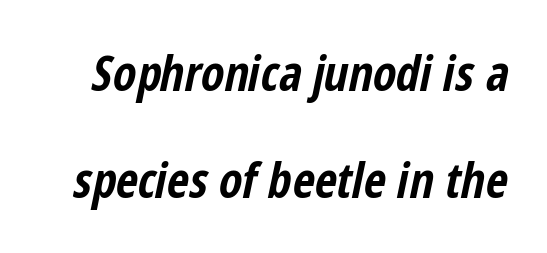
The image shows 48 px bold, condensed type, italic (leaning right); set loose line spacing (2.23x), normal letter spacing, not underlined; low stroke contrast and a medium x-height.
